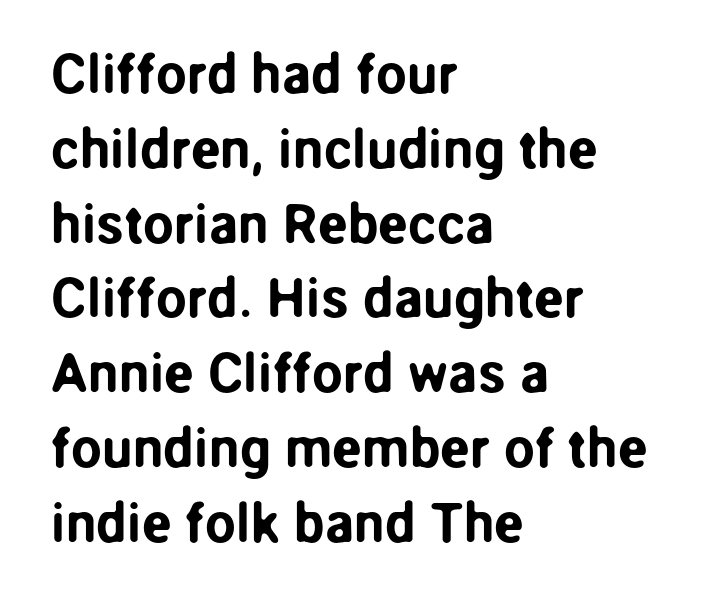
{"serif": "no", "italic": "no", "width": "normal", "stroke_contrast": "low", "x_height": "medium", "monospaced": "no", "underline": "no", "align": "left", "line_spacing": "normal", "line_spacing_ratio": 1.36, "letter_spacing": "normal", "letter_spacing_em": 0.0, "glyph_px": 55}
